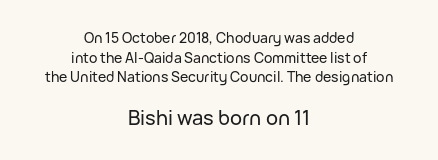
Each row of text sits above clean, open space. Students, observe: this is what conventionally led text looks like. Default kerning and tracking; the words read as compact shapes. A student would call this center alignment; a typographer would say set centered.
